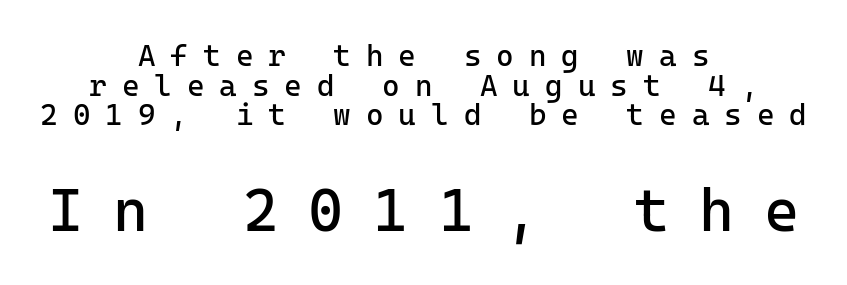
The image shows 60 px regular-weight sans-serif type, upright, monospaced; set centered, tight line spacing (0.99x), unusually wide letter spacing (+0.5 em), not underlined; the second (bottom) block is 2.0x larger; low stroke contrast and a medium x-height.
